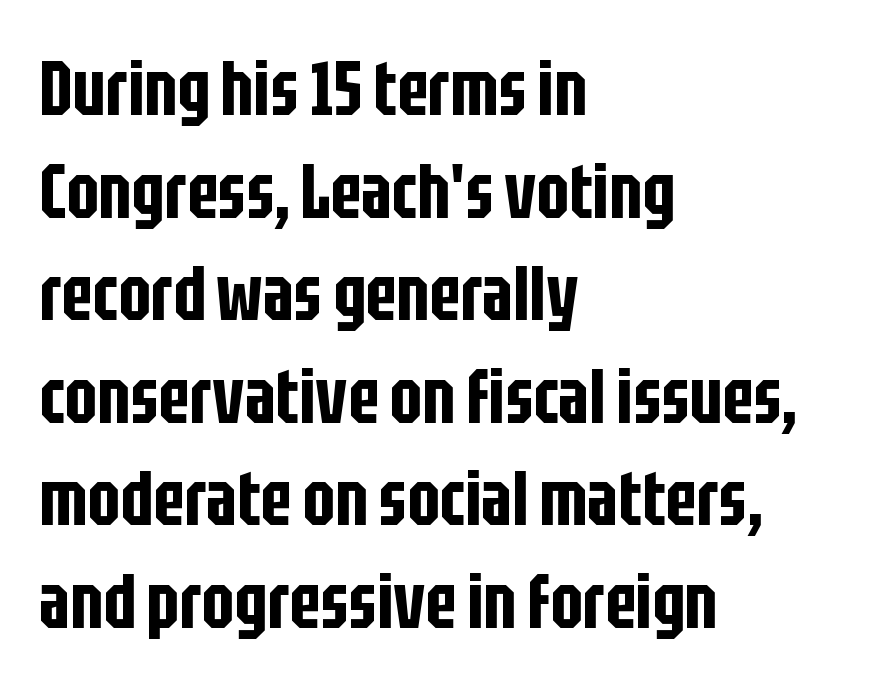
Q: Is the text italic (slanted)? A: No, it is upright.
Q: Is the typeface a serif or a sans-serif typeface? A: Sans-serif.
Q: Is the text underlined? A: No.
Q: How is the paragraph aligned? A: Left-aligned.
Q: Is the spacing between letters normal or unusually wide? A: Normal.
Q: Is the spacing between lines tight, normal or loose? A: Normal.
Q: Width (condensed, normal, or wide)? A: Condensed.
Q: Stroke contrast? A: Low.
Q: x-height? A: Large.
Q: Monospaced? A: No.
